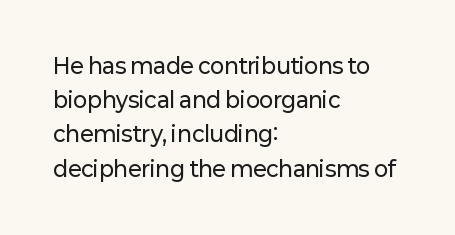
{"italic": "no", "underline": "no", "align": "left", "line_spacing": "normal", "line_spacing_ratio": 1.63, "letter_spacing": "normal", "letter_spacing_em": 0.0, "glyph_px": 21}
